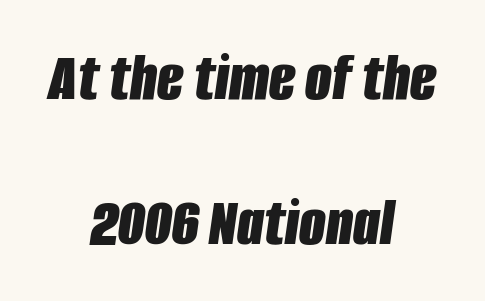
{"italic": "yes", "lean": "right", "slant_degrees": 8, "bold": "yes", "weight": "bold", "width": "condensed", "stroke_contrast": "low", "x_height": "large", "monospaced": "no", "underline": "no", "align": "center", "line_spacing": "loose", "line_spacing_ratio": 2.1, "letter_spacing": "normal", "letter_spacing_em": 0.0, "glyph_px": 69}
